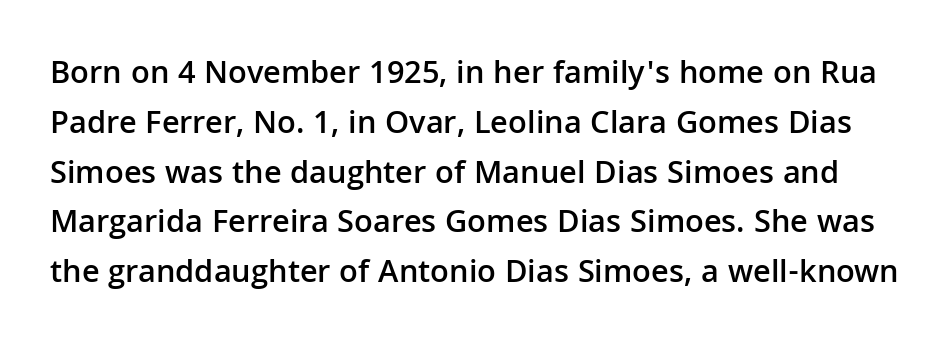
Q: Is the text bold? A: Semi-bold.
Q: Is the text italic (slanted)? A: No, it is upright.
Q: Is the typeface a serif or a sans-serif typeface? A: Sans-serif.
Q: Is the text underlined? A: No.
Q: Is the spacing between letters normal or unusually wide? A: Normal.
Q: Is the spacing between lines tight, normal or loose? A: Normal.
Q: Width (condensed, normal, or wide)? A: Normal.
Q: Stroke contrast? A: Low.
Q: x-height? A: Medium.
Q: Monospaced? A: No.
